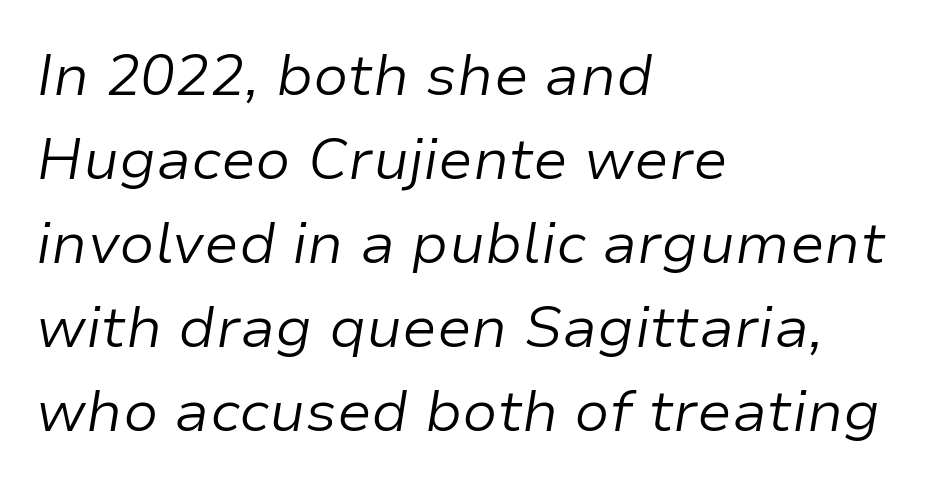
{"italic": "yes", "lean": "right", "slant_degrees": 9, "bold": "no", "weight": "light", "width": "normal", "stroke_contrast": "low", "x_height": "medium", "monospaced": "no", "underline": "no", "align": "left", "line_spacing": "normal", "line_spacing_ratio": 1.45, "letter_spacing": "normal", "letter_spacing_em": 0.0, "glyph_px": 58}
